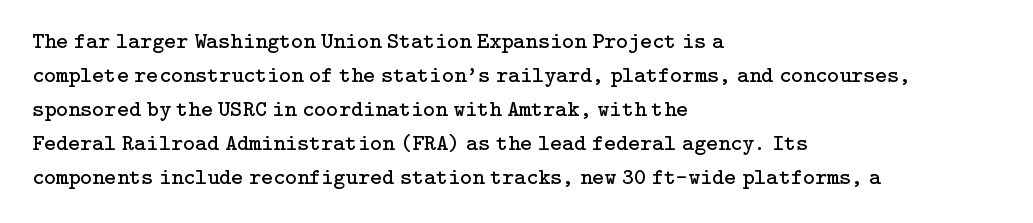
{"italic": "no", "bold": "no", "underline": "no", "align": "left", "line_spacing": "normal", "line_spacing_ratio": 1.48, "letter_spacing": "normal", "letter_spacing_em": 0.0, "glyph_px": 23}
